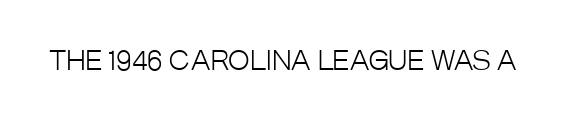
The image shows 26 px text type, upright; set normal letter spacing, not underlined.
